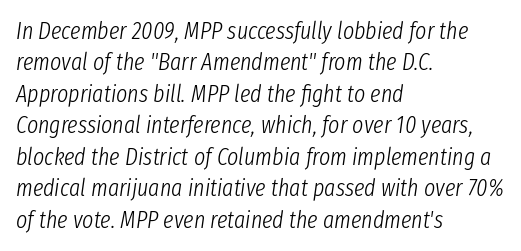
The image shows 24 px text type, italic (leaning right); set left-aligned, normal line spacing (1.31x), normal letter spacing, not underlined.
